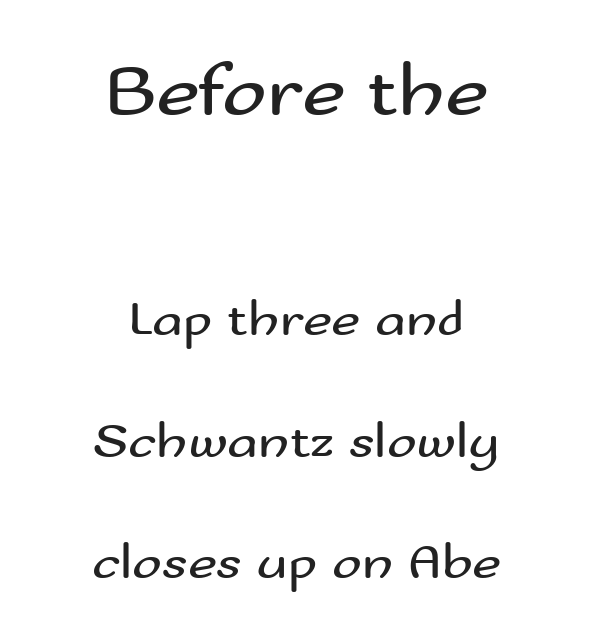
The image shows 75 px regular-weight, wide sans-serif type, upright; set centered, loose line spacing (2.43x), normal letter spacing, not underlined; the first (top) block is 1.5x larger; medium stroke contrast and a small x-height.
